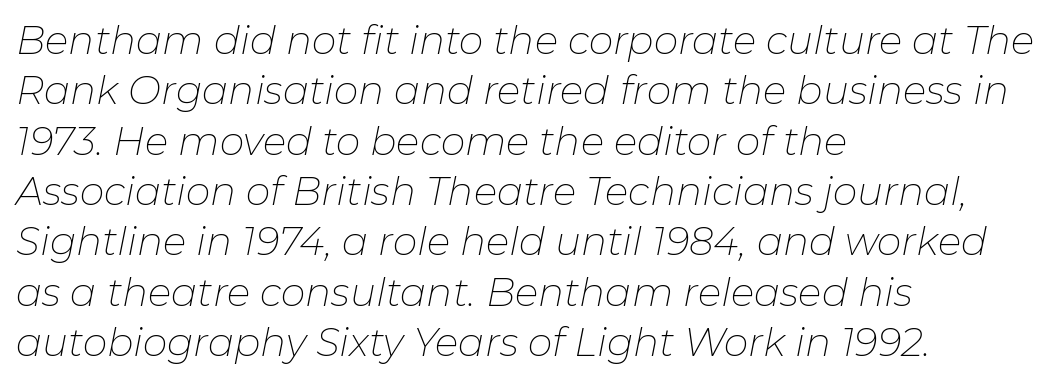
Q: Is the text bold? A: No.
Q: Is the text italic (slanted)? A: Yes, it leans right by about 11 degrees.
Q: Is the text underlined? A: No.
Q: How is the paragraph aligned? A: Left-aligned.
Q: Is the spacing between letters normal or unusually wide? A: Normal.
Q: Is the spacing between lines tight, normal or loose? A: Normal.
Q: Width (condensed, normal, or wide)? A: Normal.
Q: Stroke contrast? A: Low.
Q: x-height? A: Medium.
Q: Monospaced? A: No.
